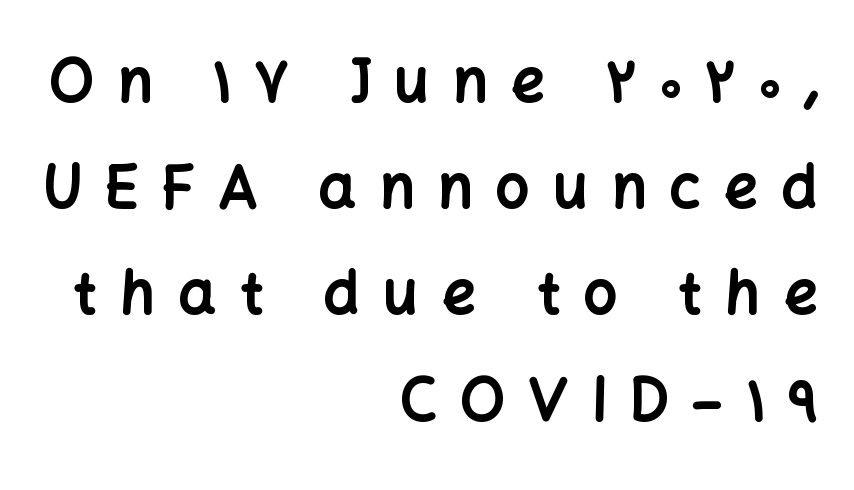
Q: Is the text bold? A: Yes.
Q: Is the text italic (slanted)? A: No, it is upright.
Q: Is the typeface a serif or a sans-serif typeface? A: Sans-serif.
Q: Is the text underlined? A: No.
Q: How is the paragraph aligned? A: Right-aligned.
Q: Is the spacing between letters normal or unusually wide? A: Unusually wide.
Q: Width (condensed, normal, or wide)? A: Normal.
Q: Stroke contrast? A: Low.
Q: x-height? A: Medium.
Q: Monospaced? A: No.
